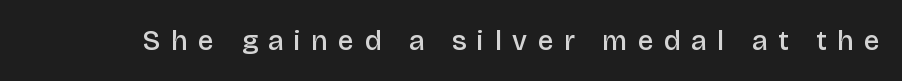
{"serif": "no", "italic": "no", "bold": "semi", "weight": "semibold", "width": "normal", "stroke_contrast": "low", "x_height": "large", "monospaced": "no", "underline": "no", "letter_spacing": "wide", "letter_spacing_em": 0.38, "glyph_px": 28}
